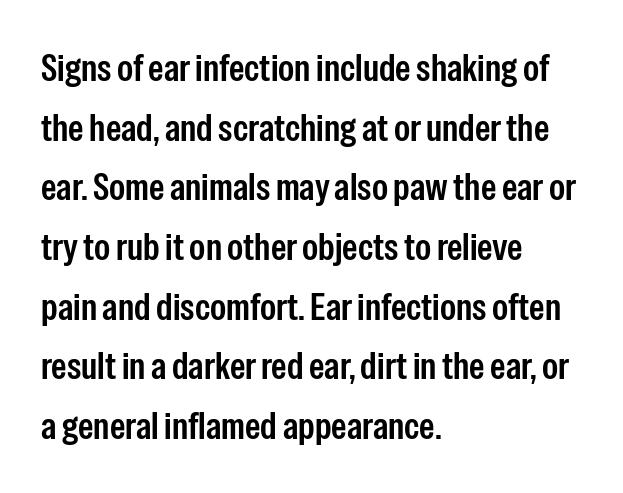
Horizontally, the lines are justified to the leading edge only. Between one letter and the next there's only the usual sliver of space. Note: no serifs on the glyphs. Unmarked baselines from the first word to the last. Posture: upright roman. Baseline-to-baseline distance is the conventional proportion of letter height.
